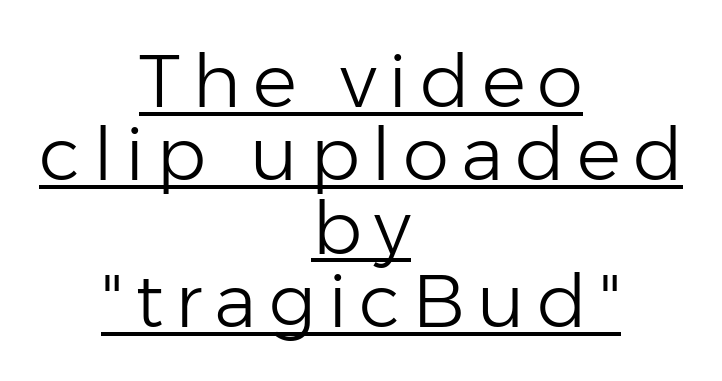
{"serif": "no", "italic": "no", "bold": "no", "weight": "light", "width": "normal", "stroke_contrast": "low", "x_height": "medium", "monospaced": "no", "underline": "yes", "align": "center", "line_spacing": "tight", "line_spacing_ratio": 0.99, "glyph_px": 74}
